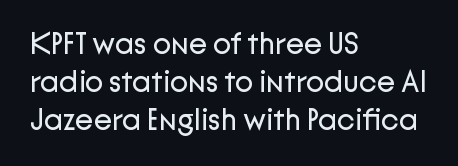
The image shows 30 px regular-weight sans-serif type, upright; set left-aligned, normal line spacing (1.26x), normal letter spacing, not underlined; low stroke contrast and a medium x-height.
